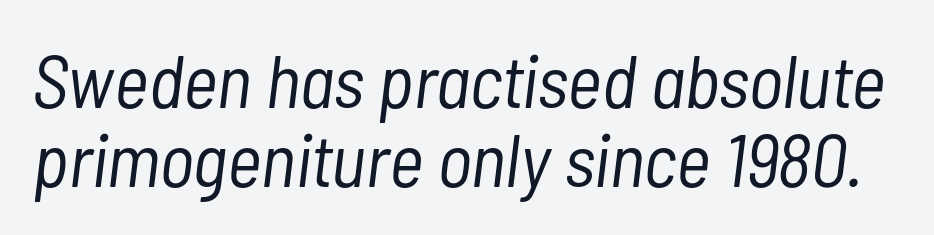
The image shows 75 px light, condensed type, italic (leaning right); set tight line spacing (1.05x), normal letter spacing, not underlined; low stroke contrast and a medium x-height.
